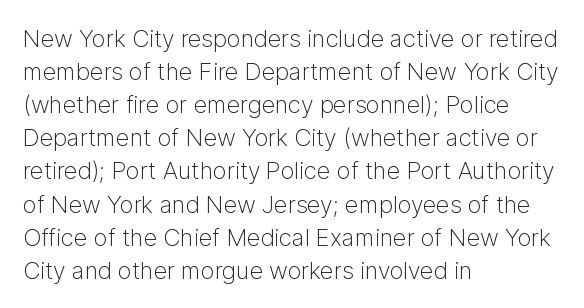
Horizontally, the lines are justified to the leading edge only. A roman cut, with each character standing at attention. The lines sit at an ordinary, default distance from one another. The font sits on the lighter half of the weight spectrum, regular included. Just letters on the line, the space beneath them empty. Standard letterfit; no display-style spreading of the glyphs.
